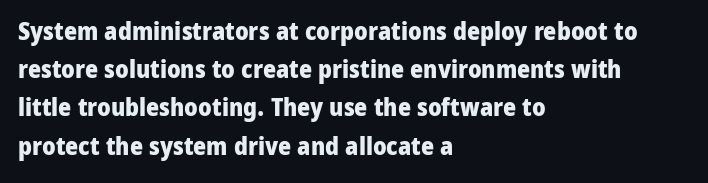
The image shows 25 px bold type, upright; set left-aligned, normal line spacing (1.53x), normal letter spacing, not underlined.
